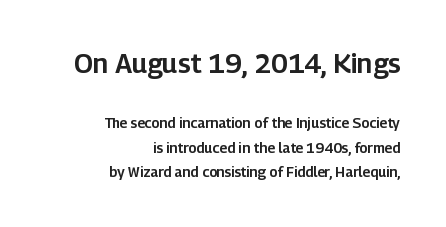
The image shows 27 px text type, upright; set right-aligned, line spacing 1.73x, normal letter spacing, not underlined; the first (top) block is 1.93x larger.
